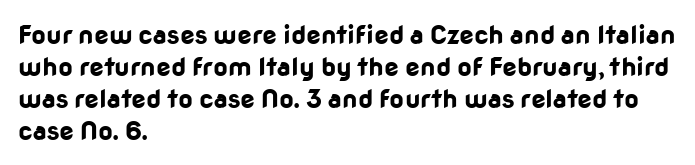
Q: Is the text bold? A: Yes.
Q: Is the text italic (slanted)? A: No, it is upright.
Q: Is the text underlined? A: No.
Q: How is the paragraph aligned? A: Left-aligned.
Q: Is the spacing between letters normal or unusually wide? A: Normal.
